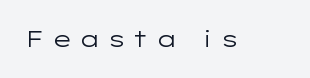
Q: Is the text bold? A: No.
Q: Is the text italic (slanted)? A: No, it is upright.
Q: Is the text underlined? A: No.
Q: Is the spacing between letters normal or unusually wide? A: Unusually wide.
